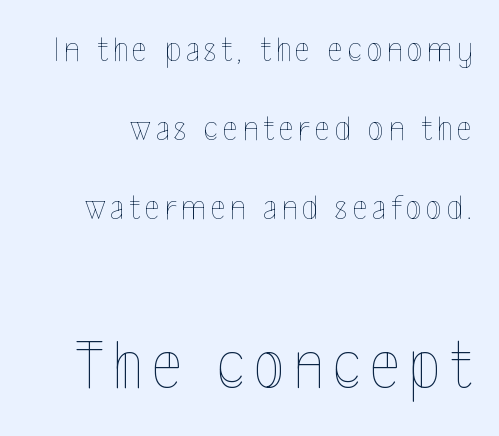
{"italic": "no", "bold": "no", "weight": "thin", "width": "condensed", "x_height": "medium", "monospaced": "no", "underline": "no", "line_spacing": "loose", "line_spacing_ratio": 2.2, "larger_block": "second", "size_ratio": 1.97, "glyph_px": 71}
